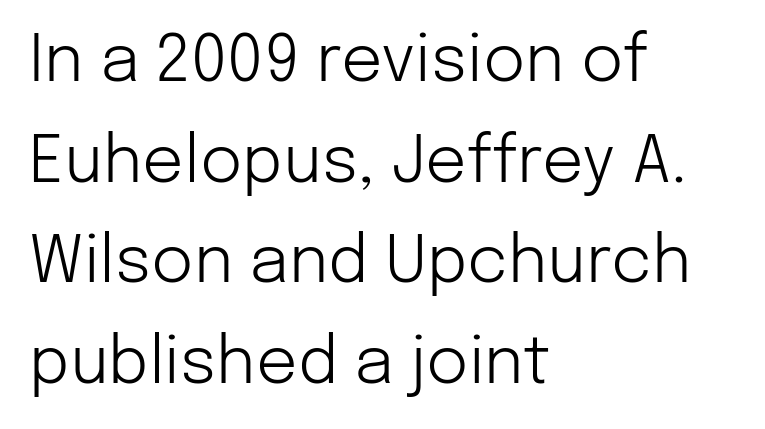
The image shows 65 px light sans-serif type, upright; set left-aligned, normal line spacing (1.55x), normal letter spacing, not underlined; low stroke contrast and a medium x-height.
